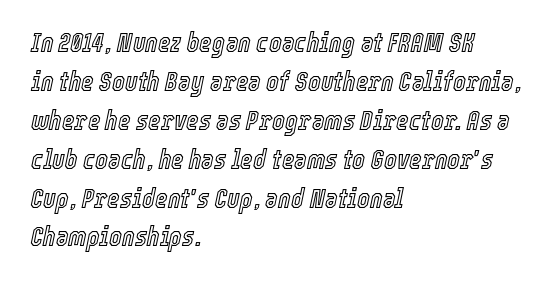
The image shows 27 px text type, italic (leaning right); set left-aligned, normal line spacing (1.44x), normal letter spacing, not underlined.
